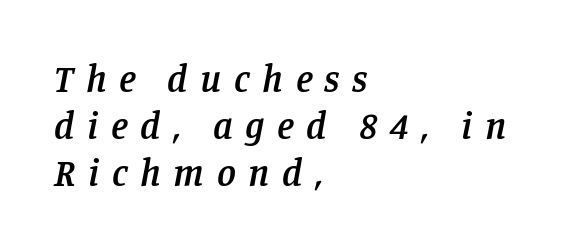
{"serif": "yes", "italic": "yes", "lean": "right", "slant_degrees": 11, "bold": "semi", "weight": "semibold", "width": "normal", "stroke_contrast": "low", "x_height": "large", "monospaced": "no", "underline": "no", "align": "left", "line_spacing_ratio": 1.24, "letter_spacing": "wide", "letter_spacing_em": 0.33, "glyph_px": 38}
